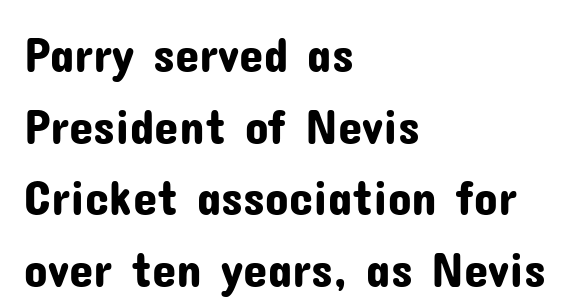
Notice how descenders clear the ascenders below comfortably — that's standard leading. The paragraph has a hard left edge and a soft right edge. Descenders hang freely into open space. A roman cut, with each character standing at attention. Caption: standard tracking, unaltered. Are there feet on the stems? There aren't — it's a sans.
